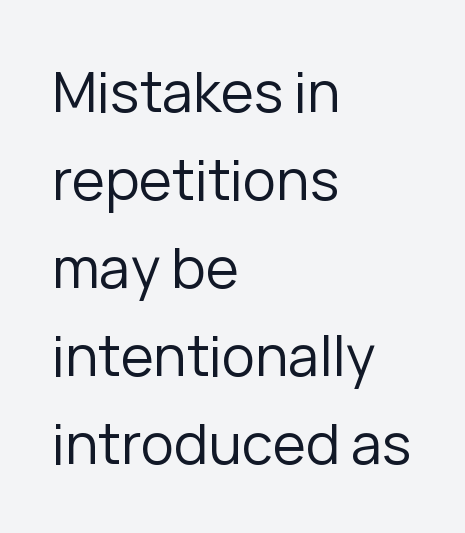
Q: Is the text bold? A: No.
Q: Is the text italic (slanted)? A: No, it is upright.
Q: Is the typeface a serif or a sans-serif typeface? A: Sans-serif.
Q: Is the text underlined? A: No.
Q: How is the paragraph aligned? A: Left-aligned.
Q: Is the spacing between letters normal or unusually wide? A: Normal.
Q: Is the spacing between lines tight, normal or loose? A: Normal.
Q: Width (condensed, normal, or wide)? A: Normal.
Q: Stroke contrast? A: Low.
Q: x-height? A: Medium.
Q: Monospaced? A: No.
